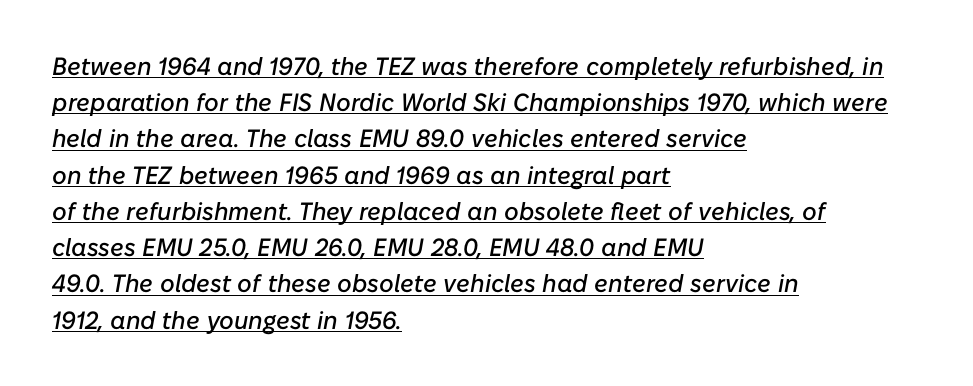
Q: Is the text italic (slanted)? A: Yes, it leans right by about 10 degrees.
Q: Is the text underlined? A: Yes.
Q: How is the paragraph aligned? A: Left-aligned.
Q: Is the spacing between letters normal or unusually wide? A: Normal.
Q: Is the spacing between lines tight, normal or loose? A: Normal.
